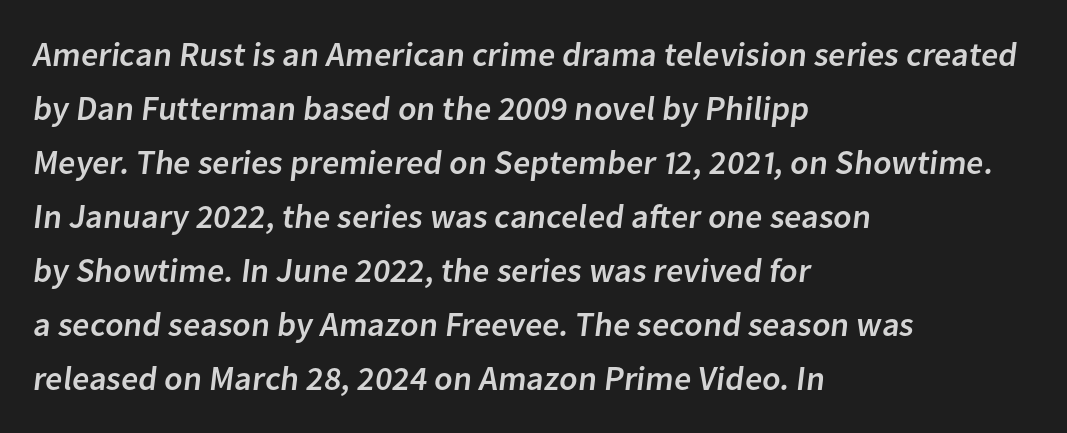
The image shows 34 px sans-serif type; set left-aligned, normal line spacing (1.59x), normal letter spacing, not underlined; low stroke contrast and a medium x-height.
